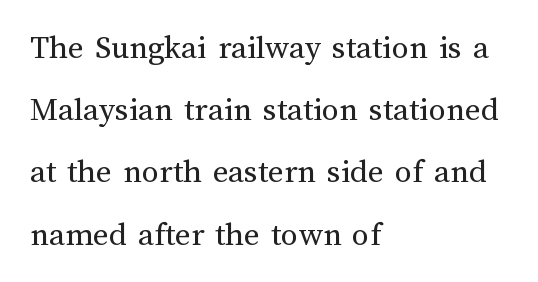
{"italic": "no", "bold": "no", "weight": "regular", "width": "normal", "stroke_contrast": "medium", "x_height": "medium", "monospaced": "no", "underline": "no", "align": "left", "line_spacing_ratio": 1.83, "letter_spacing": "normal", "letter_spacing_em": 0.0, "glyph_px": 34}
